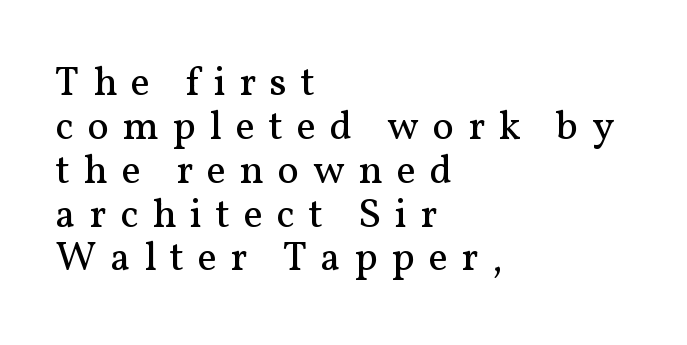
Compared with a centered layout, this one pins lines to the left instead. Are there feet on the stems? There are — it's a serif. Caption: face not bold, strokes unweighted. Every stem runs plumb, perpendicular to the baseline. Is this a fixed-width face? No — the glyphs have proportional, varying widths. Only glyphs here, with clear space below each row.
